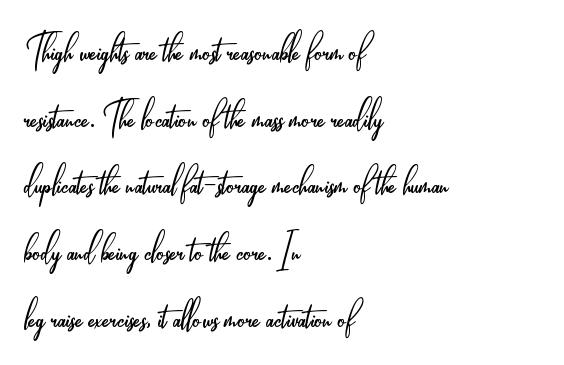
Clear beneath every line of the passage. The passage shown is typed in a proportional face where columns would drift. The text was rendered using a sans face with plain stroke endings. The lines sit at an ordinary, default distance from one another. You could call the tracking neutral — neither tight nor loose.
